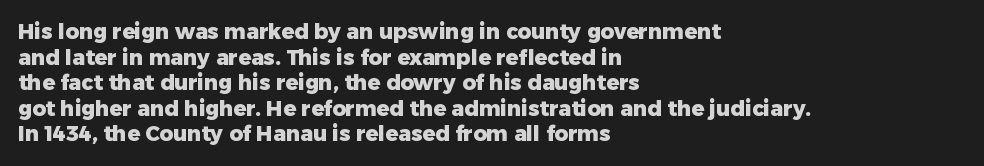
Q: Is the text bold? A: Yes.
Q: Is the text italic (slanted)? A: No, it is upright.
Q: Is the text underlined? A: No.
Q: How is the paragraph aligned? A: Left-aligned.
Q: Is the spacing between letters normal or unusually wide? A: Normal.
